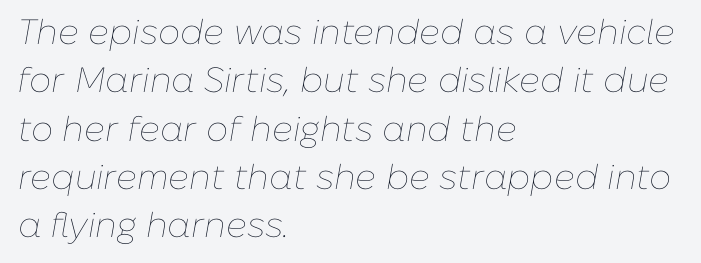
The glyphs are unaccompanied by any horizontal stroke below them. Emphasis-style slanted type is in use. There is no visible air inserted between adjacent glyphs. Successive baselines arrive at the customary interval.
